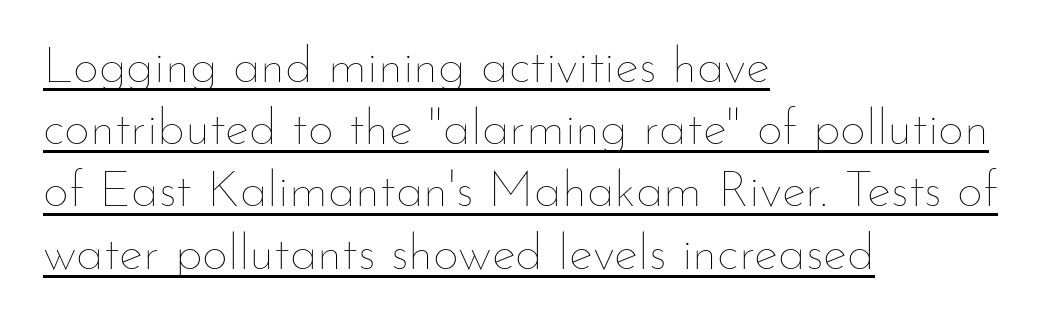
Q: Is the text bold? A: No.
Q: Is the text italic (slanted)? A: No, it is upright.
Q: Is the text underlined? A: Yes.
Q: How is the paragraph aligned? A: Left-aligned.
Q: Is the spacing between letters normal or unusually wide? A: Normal.
Q: Width (condensed, normal, or wide)? A: Normal.
Q: Stroke contrast? A: Low.
Q: x-height? A: Small.
Q: Monospaced? A: No.
